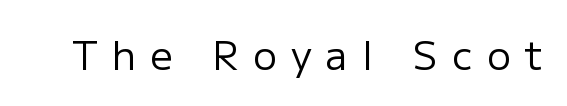
{"serif": "no", "italic": "no", "bold": "no", "weight": "regular", "width": "normal", "stroke_contrast": "low", "x_height": "medium", "monospaced": "no", "underline": "no", "letter_spacing": "wide", "letter_spacing_em": 0.37, "glyph_px": 39}
